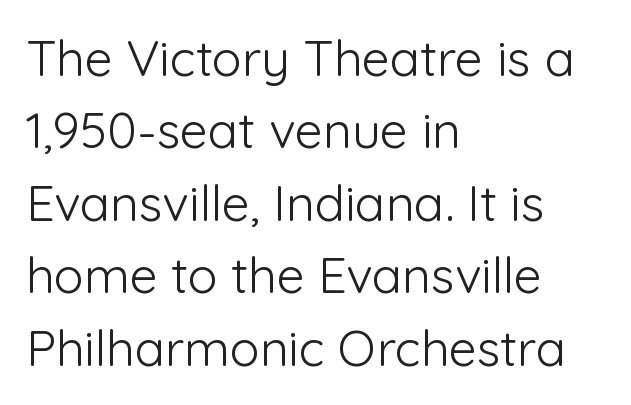
A roman cut, with each character standing at attention. You can tell from the bare stems that sans-serif type was used. Every row of glyphs begins at an identical x-position on the left. This sample keeps an unexceptional amount of space between lines.
